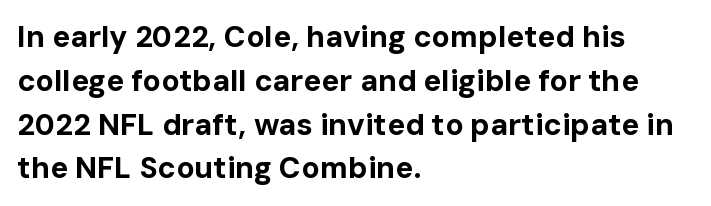
Q: Is the text bold? A: Yes.
Q: Is the text italic (slanted)? A: No, it is upright.
Q: Is the typeface a serif or a sans-serif typeface? A: Sans-serif.
Q: Is the text underlined? A: No.
Q: How is the paragraph aligned? A: Left-aligned.
Q: Is the spacing between letters normal or unusually wide? A: Normal.
Q: Is the spacing between lines tight, normal or loose? A: Normal.
Q: Width (condensed, normal, or wide)? A: Normal.
Q: Stroke contrast? A: Low.
Q: x-height? A: Medium.
Q: Monospaced? A: No.
